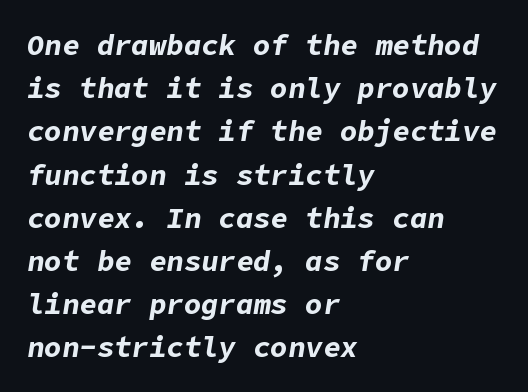
Q: Is the text bold? A: Yes.
Q: Is the text italic (slanted)? A: Yes, it leans right by about 9 degrees.
Q: Is the text underlined? A: No.
Q: How is the paragraph aligned? A: Left-aligned.
Q: Is the spacing between letters normal or unusually wide? A: Normal.
Q: Is the spacing between lines tight, normal or loose? A: Normal.
Q: Width (condensed, normal, or wide)? A: Normal.
Q: Stroke contrast? A: Low.
Q: x-height? A: Medium.
